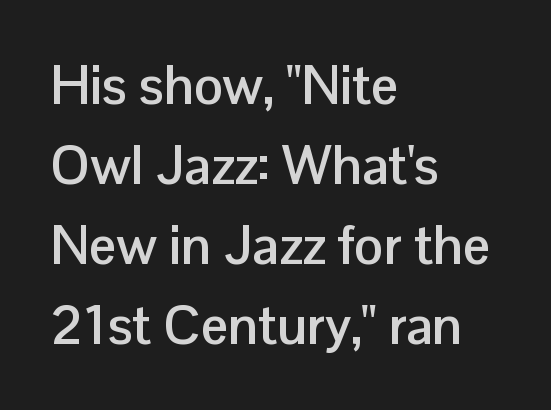
The type is set solid horizontally, with unmodified tracking. Classification — sans serif. Each row of text sits above clean, open space. Heft: maximum for text — a bold. The rendering uses a moderate line-height, typical for paragraphs. Varying glyph widths throughout — classic text-font behaviour.
